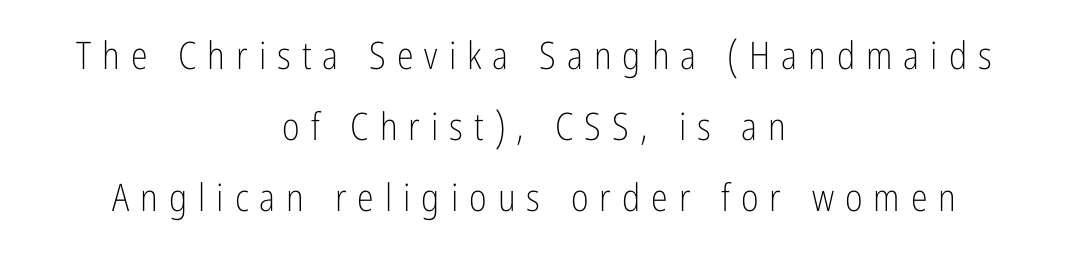
{"serif": "no", "italic": "no", "bold": "no", "weight": "light", "width": "condensed", "stroke_contrast": "low", "x_height": "medium", "monospaced": "no", "underline": "no", "align": "center", "line_spacing_ratio": 1.87, "letter_spacing": "wide", "letter_spacing_em": 0.29, "glyph_px": 38}
